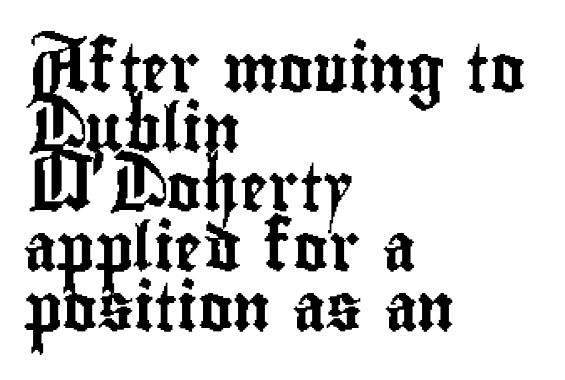
The image shows 47 px condensed sans-serif type, upright; set left-aligned, normal line spacing (1.27x), normal letter spacing, not underlined; low stroke contrast and a small x-height.
